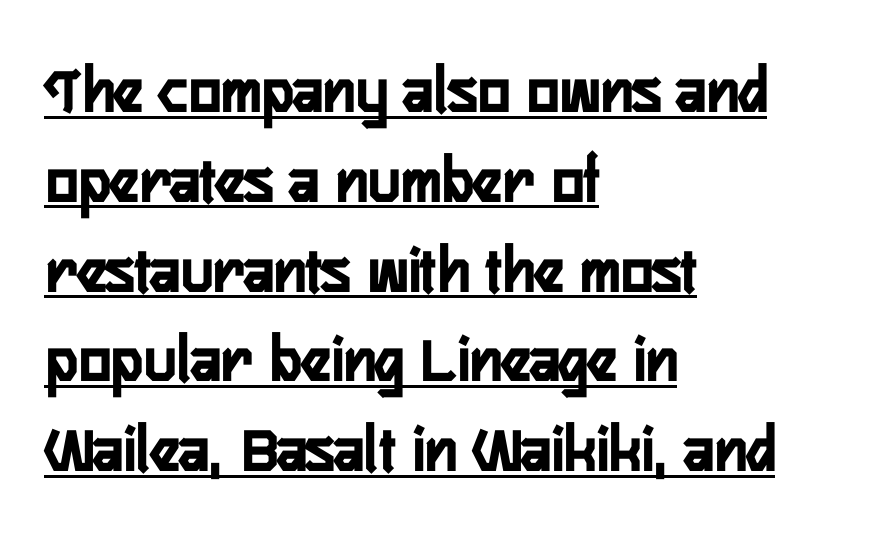
Underline: present. This is sans-serif lettering, the kind often seen on screens and signage. Think of a printed novel: that variable character pitch is what you see here. Reading down the column, the eye jumps a familiar distance to each next line.
